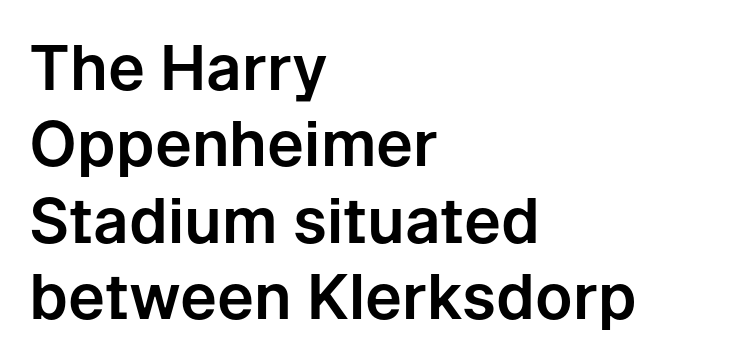
{"serif": "no", "italic": "no", "width": "normal", "stroke_contrast": "low", "x_height": "medium", "monospaced": "no", "underline": "no", "align": "left", "line_spacing_ratio": 1.23, "letter_spacing": "normal", "letter_spacing_em": 0.0, "glyph_px": 62}
